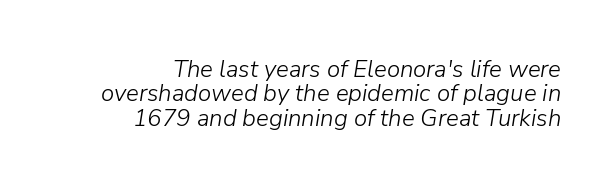
Vertical spacing — tight. Rendered with sloped, italic letterforms. Underline: absent. Leftover space on each line is placed entirely before the opening word. Standard letterfit; no display-style spreading of the glyphs.
